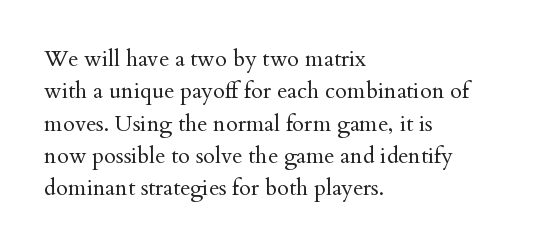
The image shows 22 px text type, upright; set left-aligned, normal line spacing (1.47x), normal letter spacing, not underlined.
